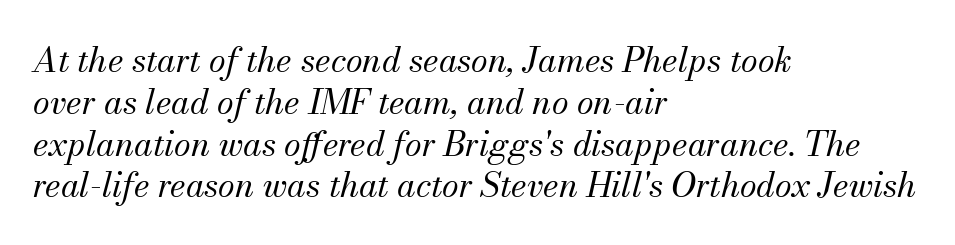
The image shows 34 px regular-weight serif type, italic (leaning right); set left-aligned, line spacing 1.23x, normal letter spacing, not underlined; medium stroke contrast and a small x-height.
